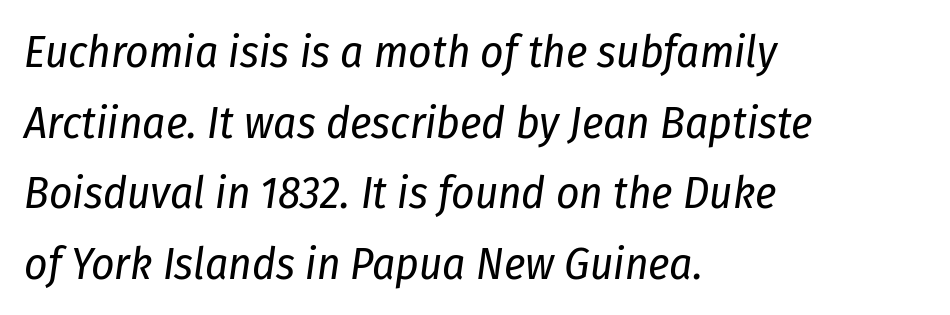
Q: Is the text bold? A: No.
Q: Is the text italic (slanted)? A: Yes, it leans right by about 8 degrees.
Q: Is the text underlined? A: No.
Q: How is the paragraph aligned? A: Left-aligned.
Q: Is the spacing between letters normal or unusually wide? A: Normal.
Q: Is the spacing between lines tight, normal or loose? A: Normal.
Q: Width (condensed, normal, or wide)? A: Condensed.
Q: Stroke contrast? A: Low.
Q: x-height? A: Medium.
Q: Monospaced? A: No.
